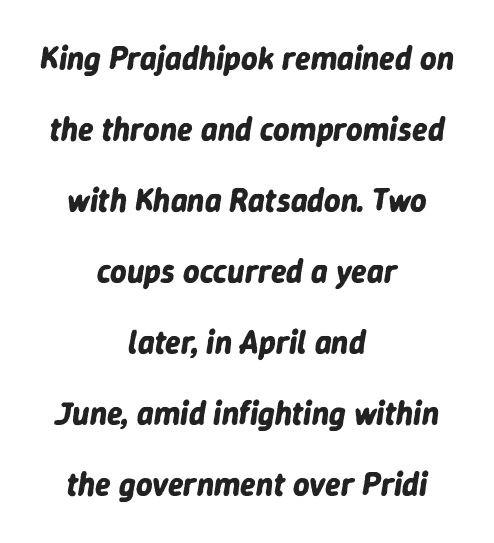
{"italic": "yes", "lean": "right", "slant_degrees": 9, "bold": "yes", "weight": "bold", "width": "normal", "stroke_contrast": "low", "x_height": "medium", "monospaced": "no", "underline": "no", "align": "center", "line_spacing": "loose", "line_spacing_ratio": 2.22, "letter_spacing": "normal", "letter_spacing_em": 0.0, "glyph_px": 32}
